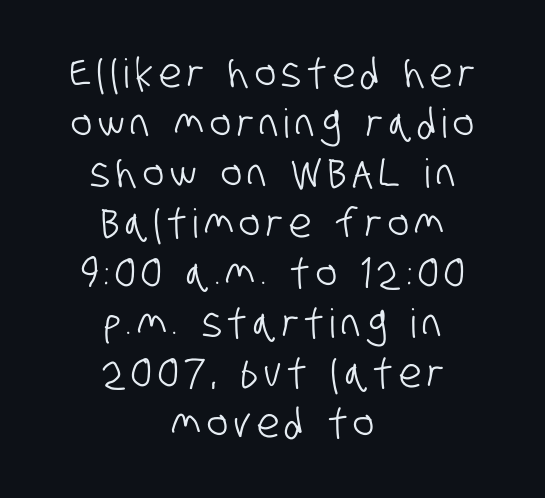
{"serif": "no", "width": "condensed", "stroke_contrast": "low", "x_height": "large", "monospaced": "no", "underline": "no", "align": "center", "line_spacing": "normal", "line_spacing_ratio": 1.25, "glyph_px": 40}
